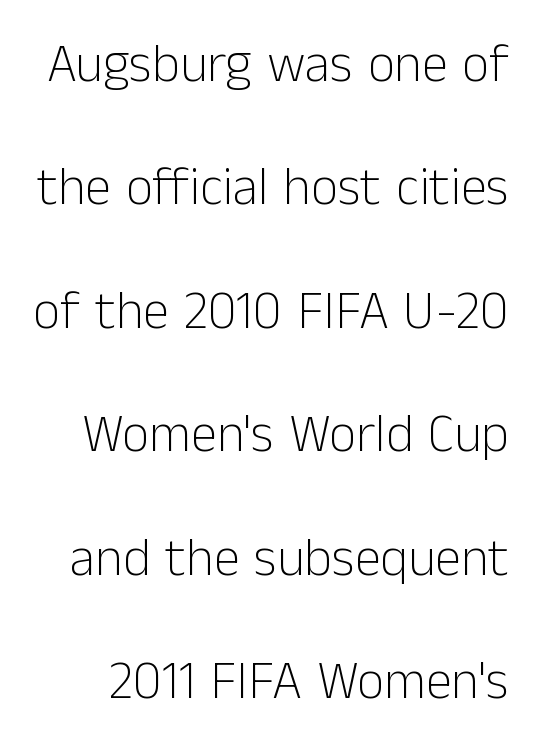
The image shows 53 px light sans-serif type, upright; set loose line spacing (2.33x), normal letter spacing, not underlined; low stroke contrast and a medium x-height.
